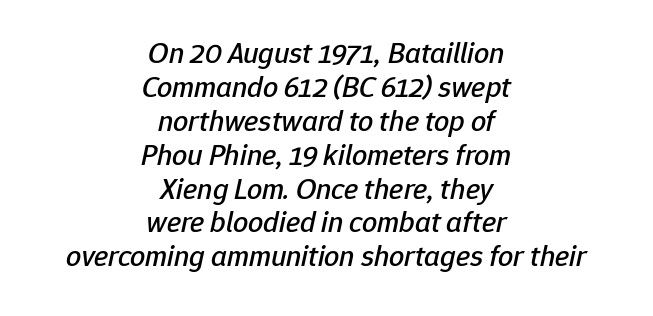
The glyphs are unaccompanied by any horizontal stroke below them. The face used here is proportionally spaced, like ordinary book or web type. Horizontal bands of white between lines are thin slivers. The passage shown leans; its letterforms are oblique. The horizontal fit of the characters is conventional and even.
